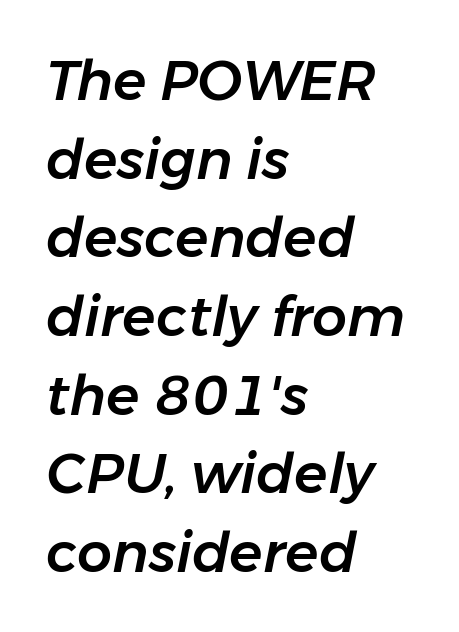
{"italic": "yes", "lean": "right", "slant_degrees": 11, "width": "normal", "stroke_contrast": "low", "x_height": "medium", "monospaced": "no", "underline": "no", "align": "left", "line_spacing": "normal", "line_spacing_ratio": 1.43, "letter_spacing": "normal", "letter_spacing_em": 0.0, "glyph_px": 55}
